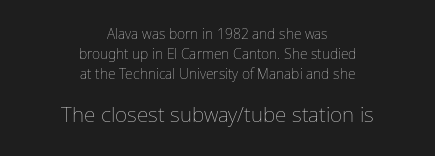
Q: Is the text bold? A: No.
Q: Is the text italic (slanted)? A: No, it is upright.
Q: Is the text underlined? A: No.
Q: How is the paragraph aligned? A: Centered.
Q: Is the spacing between letters normal or unusually wide? A: Normal.
Q: Is the spacing between lines tight, normal or loose? A: Normal.
Q: Which block of text is set in a larger size, the first (top) or the second (bottom)? A: The second (bottom) one.
